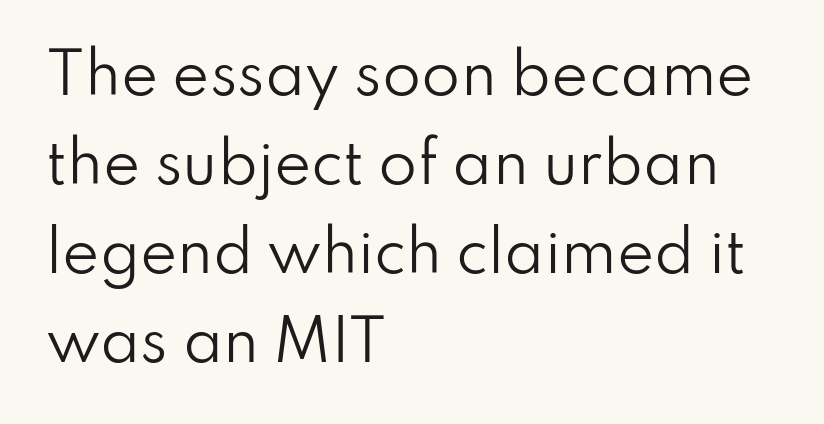
This is not heavy type; no bold has been used. This rendering leaves character spacing at its baseline value. If you drew a ruler down the left edge, every line would touch it. No feet cap the strokes, marking this as sans-serif type.
